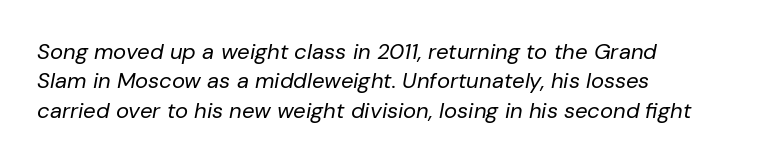
Q: Is the text bold? A: No.
Q: Is the text italic (slanted)? A: Yes, it leans right by about 10 degrees.
Q: Is the text underlined? A: No.
Q: How is the paragraph aligned? A: Left-aligned.
Q: Is the spacing between letters normal or unusually wide? A: Normal.
Q: Is the spacing between lines tight, normal or loose? A: Normal.
